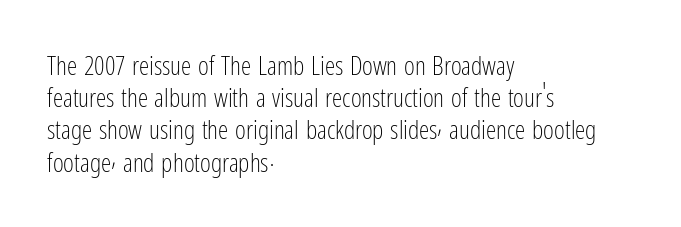
{"italic": "no", "bold": "no", "underline": "no", "align": "left", "line_spacing_ratio": 1.24, "letter_spacing": "normal", "letter_spacing_em": 0.0, "glyph_px": 26}
